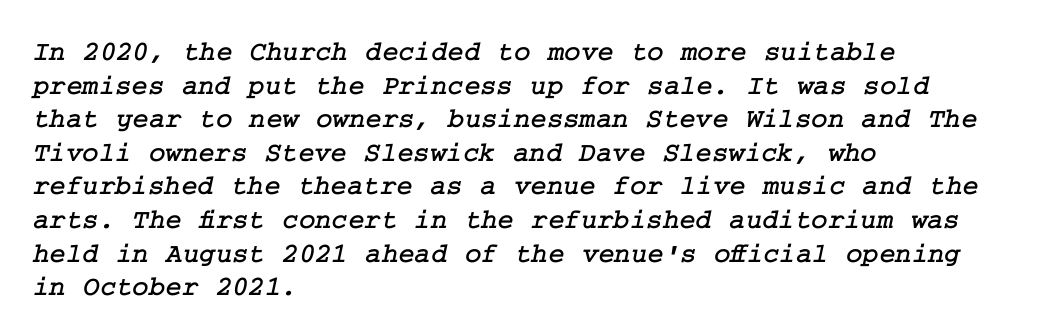
Tracking value appears to be zero — textbook default spacing. The paragraph shown leans on its left margin. The rendering shows small feet on the letterforms — a serif design. The area under the type is left untouched.
